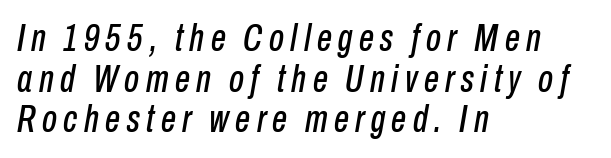
The lines are packed closely together with very little leading. Think of a printed novel: that variable character pitch is what you see here. Is the type slanted? Yes — the strokes lean at a clear angle. The lines are quadded left. Plain, unruled lines of type.
